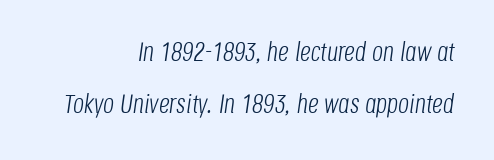
The letters look calm and open, with moderate or lighter stems. How would I describe the line gaps? Wide and relaxed. Descender tails drop into unmarked territory. There is no visible air inserted between adjacent glyphs. Would a proofreader flag this as italicized? Yes. The paragraph has a hard right edge and a soft left edge.
